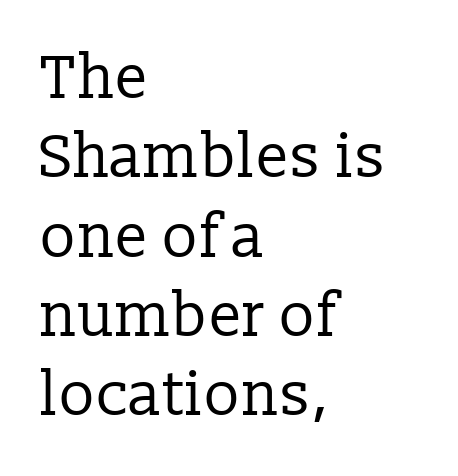
The image shows 61 px regular-weight serif type, upright; set left-aligned, normal line spacing (1.3x), normal letter spacing, not underlined; low stroke contrast and a medium x-height.
